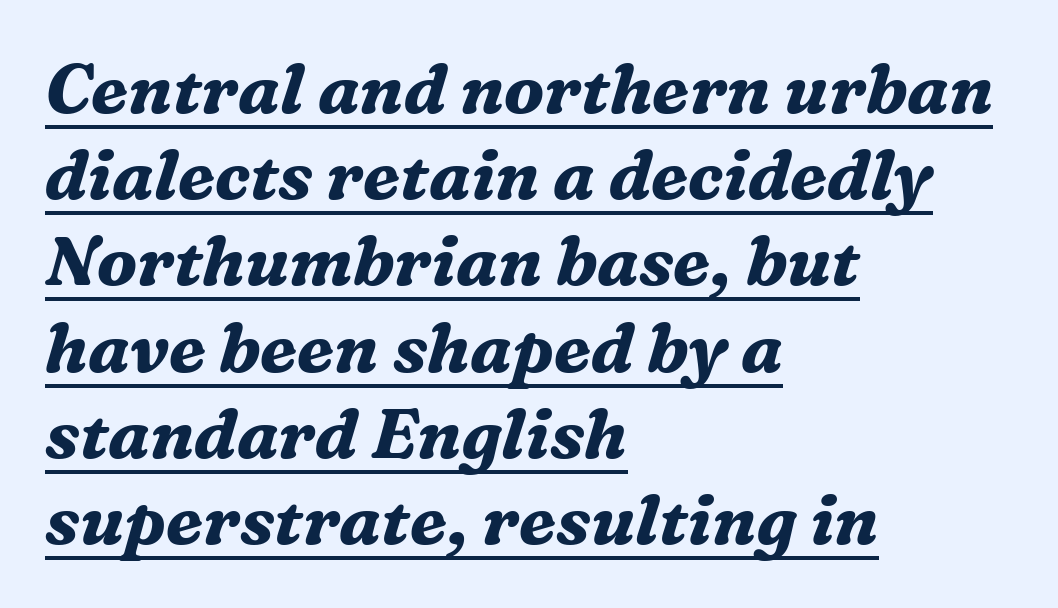
{"serif": "yes", "italic": "yes", "lean": "right", "slant_degrees": 16, "bold": "yes", "weight": "bold", "width": "normal", "stroke_contrast": "medium", "x_height": "medium", "monospaced": "no", "underline": "yes", "align": "left", "line_spacing": "normal", "line_spacing_ratio": 1.25, "letter_spacing": "normal", "letter_spacing_em": 0.0, "glyph_px": 69}
